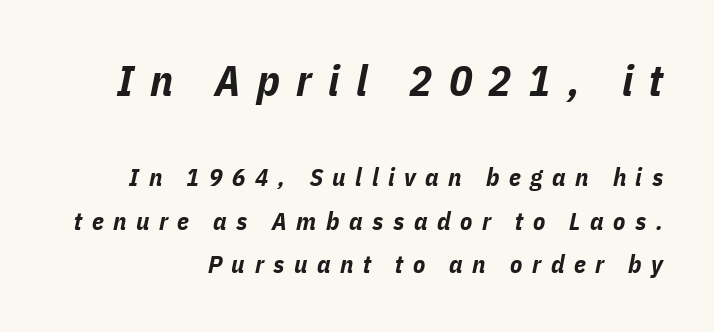
The image shows 43 px bold, condensed type, italic (leaning right); set line spacing 1.74x, unusually wide letter spacing (+0.38 em), not underlined; the first (top) block is 1.72x larger; low stroke contrast and a medium x-height.
